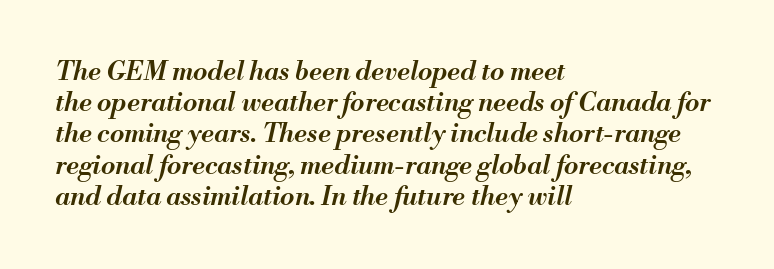
Q: Is the text bold? A: Semi-bold.
Q: Is the text italic (slanted)? A: Yes, it leans right by about 13 degrees.
Q: Is the text underlined? A: No.
Q: How is the paragraph aligned? A: Left-aligned.
Q: Is the spacing between letters normal or unusually wide? A: Normal.
